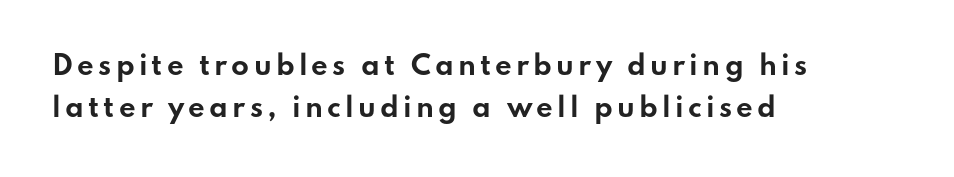
The lettering holds an erect, upright posture throughout. Clear beneath every line of the passage. Summary of vertical rhythm: regular, with standard interline spacing. Heavy-handed strokes throughout: this text is bold. Short and long lines alike share a common starting point at left.
